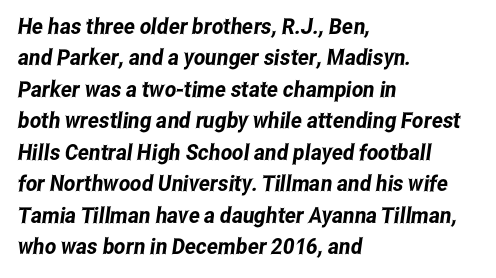
Regular leading. Nobody drew a line under any word here. How are the letters spaced? Ordinarily, with no added tracking. Alignment: flush left.
